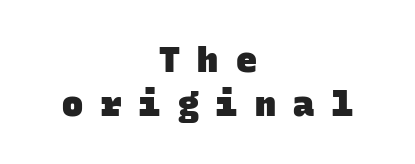
{"serif": "no", "bold": "yes", "weight": "heavy", "width": "normal", "stroke_contrast": "low", "x_height": "large", "monospaced": "yes", "underline": "no", "align": "center", "line_spacing": "normal", "line_spacing_ratio": 1.27, "letter_spacing": "wide", "letter_spacing_em": 0.5, "glyph_px": 35}
